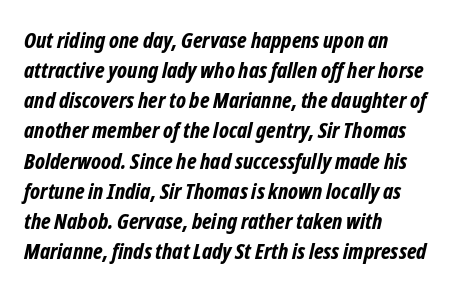
{"bold": "yes", "underline": "no", "align": "left", "line_spacing": "normal", "line_spacing_ratio": 1.37, "letter_spacing": "normal", "letter_spacing_em": 0.0, "glyph_px": 22}
